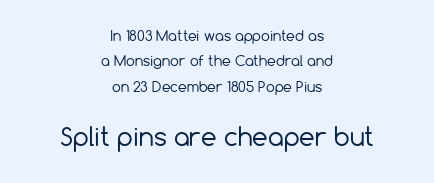
{"italic": "no", "bold": "no", "underline": "no", "align": "center", "line_spacing_ratio": 1.81, "letter_spacing": "normal", "letter_spacing_em": 0.0, "larger_block": "second", "size_ratio": 1.79, "glyph_px": 25}
